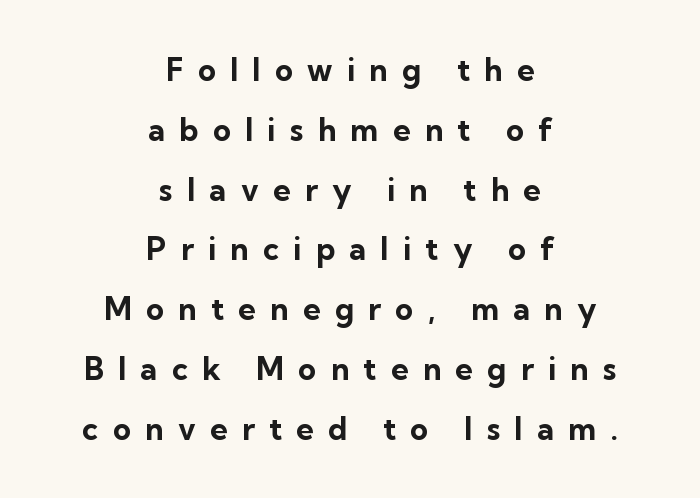
{"serif": "no", "italic": "no", "bold": "yes", "weight": "bold", "width": "normal", "stroke_contrast": "low", "x_height": "medium", "monospaced": "no", "underline": "no", "align": "center", "line_spacing": "loose", "line_spacing_ratio": 1.93, "letter_spacing": "wide", "letter_spacing_em": 0.46, "glyph_px": 31}
